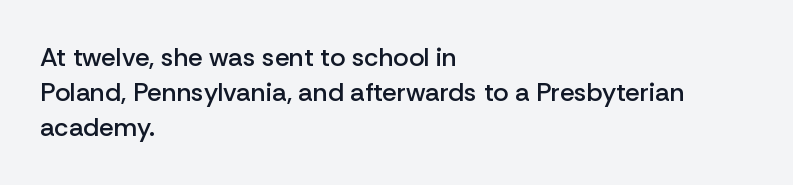
{"italic": "no", "bold": "semi", "underline": "no", "align": "left", "line_spacing": "normal", "line_spacing_ratio": 1.34, "letter_spacing": "normal", "letter_spacing_em": 0.0, "glyph_px": 26}
